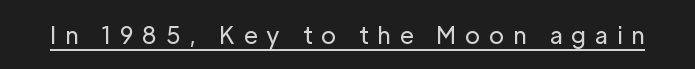
Q: Is the text bold? A: No.
Q: Is the text italic (slanted)? A: No, it is upright.
Q: Is the text underlined? A: Yes.
Q: Is the spacing between letters normal or unusually wide? A: Unusually wide.
